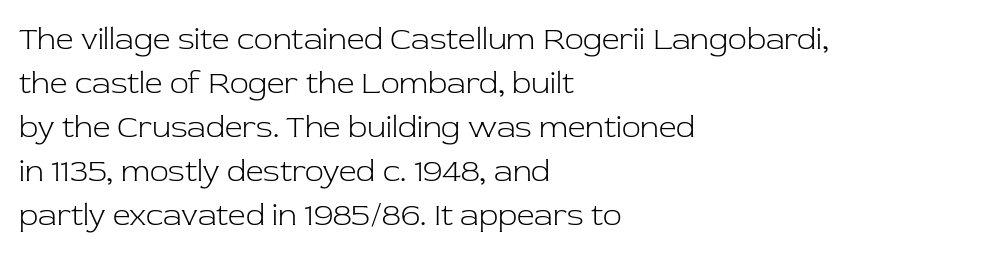
The image shows 31 px light serif type, upright; set left-aligned, normal line spacing (1.42x), normal letter spacing, not underlined; low stroke contrast and a medium x-height.
